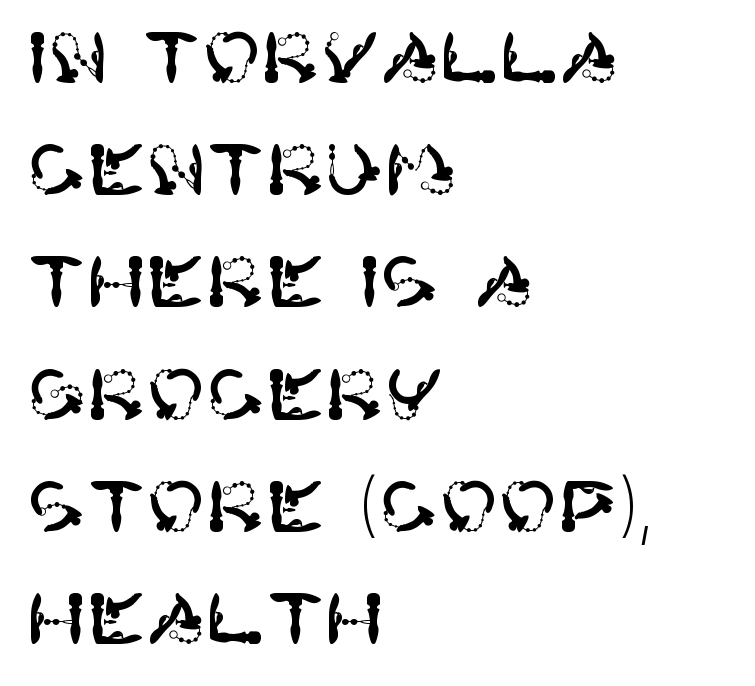
Q: Is the text italic (slanted)? A: No, it is upright.
Q: Is the typeface a serif or a sans-serif typeface? A: Sans-serif.
Q: Is the text underlined? A: No.
Q: How is the paragraph aligned? A: Left-aligned.
Q: Is the spacing between letters normal or unusually wide? A: Normal.
Q: Is the spacing between lines tight, normal or loose? A: Normal.
Q: Width (condensed, normal, or wide)? A: Normal.
Q: Stroke contrast? A: High.
Q: x-height? A: Large.
